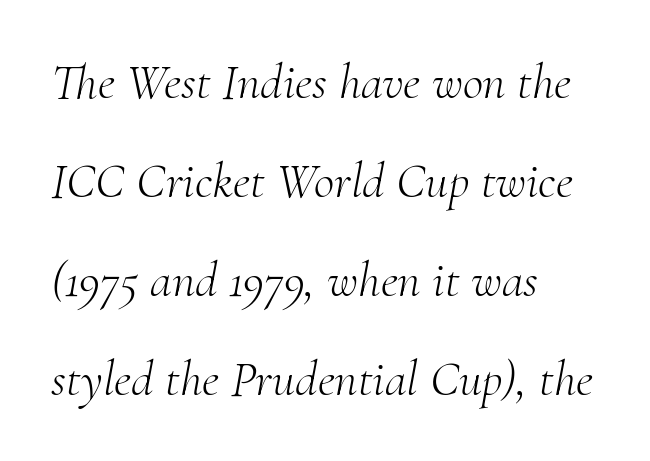
The image shows 50 px light serif type, italic (leaning right); set left-aligned, loose line spacing (1.98x), normal letter spacing, not underlined; medium stroke contrast and a small x-height.
